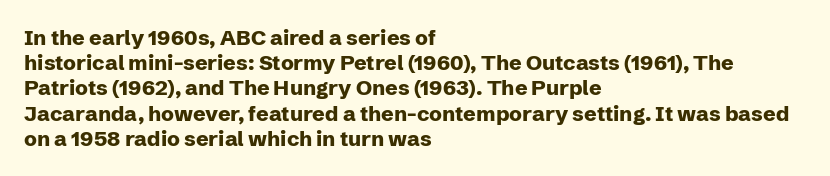
Each line starts at the same left margin while the right side varies. Upright lettering throughout. What stands out about the letter spacing? Nothing — it is the standard amount. Check the space under the baseline: it is left empty. The typesetting leans heavy: a genuine bold.
